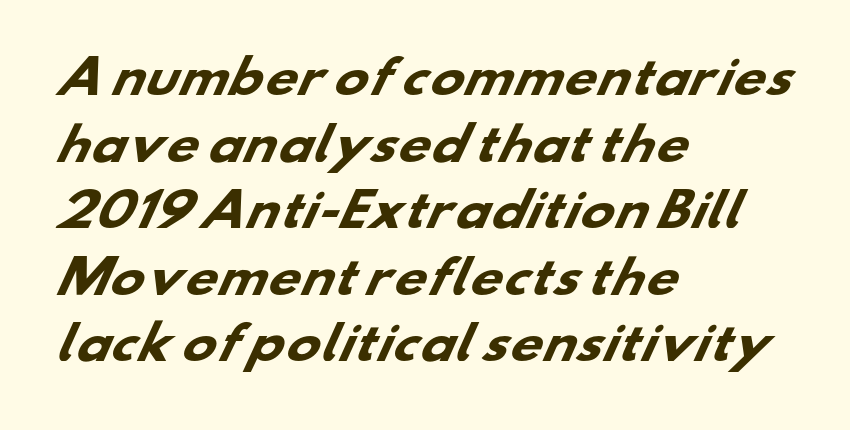
{"serif": "no", "bold": "yes", "weight": "heavy", "width": "wide", "stroke_contrast": "low", "x_height": "small", "monospaced": "no", "underline": "no", "align": "left", "line_spacing": "normal", "line_spacing_ratio": 1.48, "letter_spacing": "normal", "letter_spacing_em": 0.0, "glyph_px": 45}
